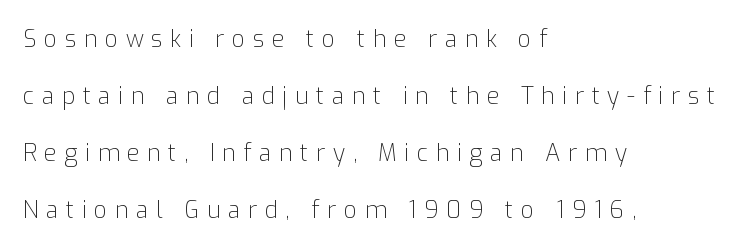
{"italic": "no", "bold": "no", "underline": "no", "align": "left", "line_spacing": "loose", "line_spacing_ratio": 2.48, "letter_spacing": "wide", "letter_spacing_em": 0.33, "glyph_px": 23}
